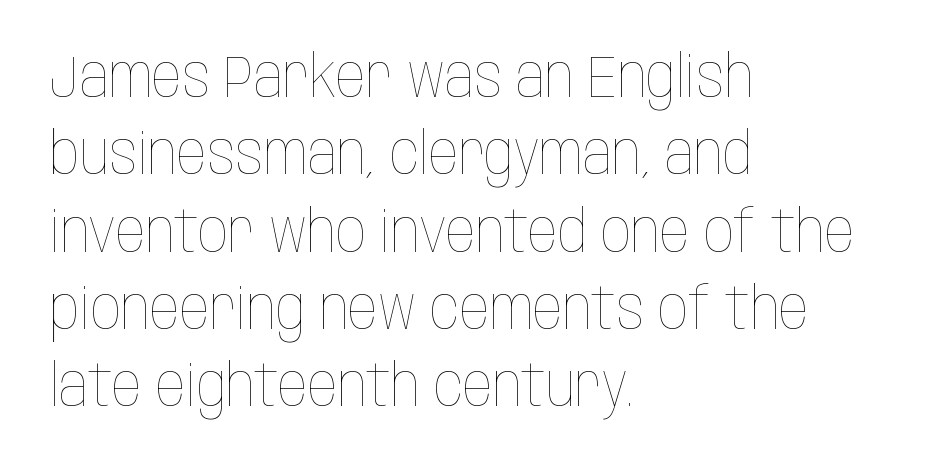
{"italic": "no", "bold": "no", "weight": "thin", "width": "condensed", "stroke_contrast": "low", "x_height": "large", "monospaced": "no", "underline": "no", "align": "left", "line_spacing": "normal", "line_spacing_ratio": 1.31, "letter_spacing": "normal", "letter_spacing_em": 0.0, "glyph_px": 59}
